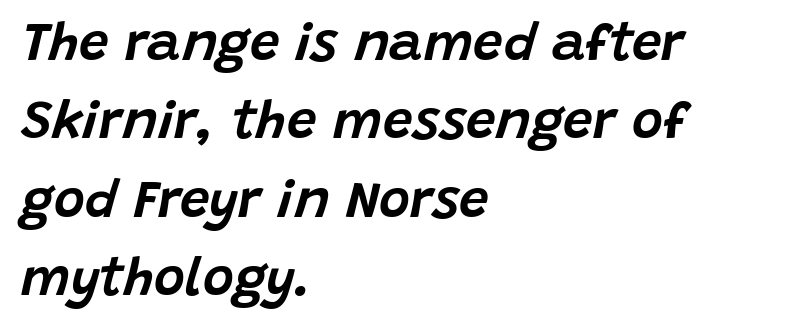
{"italic": "yes", "lean": "right", "slant_degrees": 15, "width": "normal", "stroke_contrast": "low", "x_height": "large", "monospaced": "no", "underline": "no", "align": "left", "line_spacing": "normal", "line_spacing_ratio": 1.48, "letter_spacing": "normal", "letter_spacing_em": 0.0, "glyph_px": 53}
